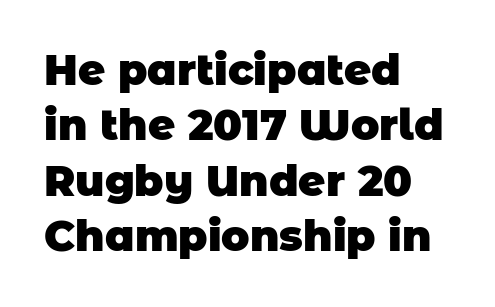
This is sans-serif lettering, the kind often seen on screens and signage. Inter-character spacing is left at the font's built-in metrics. Is this a fixed-width face? No — the glyphs have proportional, varying widths. Look at the stroke-to-counter ratio: heavy, a bold. The line-height multiplier appears to be the usual default.
